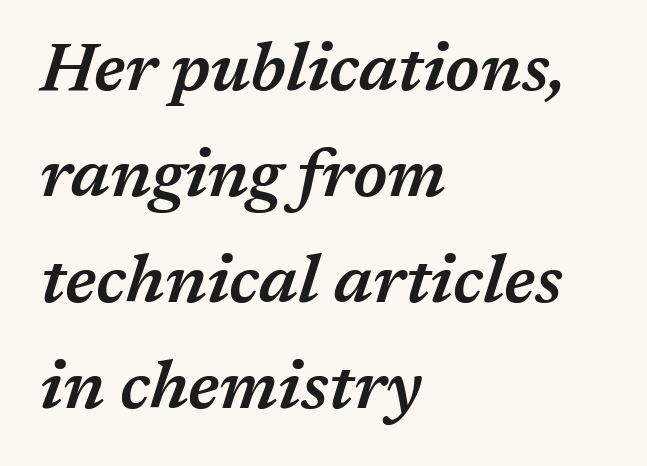
The letterforms sit shoulder to shoulder at normal distance. Weight check: semibold — heavier than regular, not quite bold. The passage shown is not underscored anywhere. Every character sits at an angle, as italics do.
